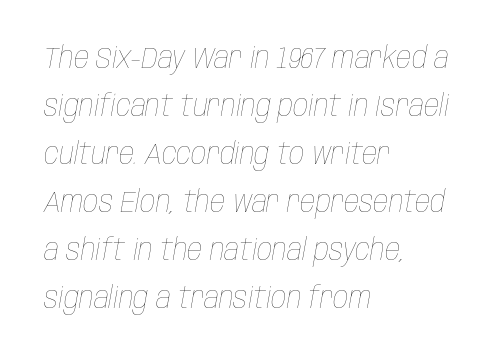
Tracking here is standard; glyphs follow each other at the usual distance. Is there much room between lines? A standard amount, neither cramped nor airy. Each stroke keeps to a modest, everyday thickness or less. The whole block is typeset with a tilt.
